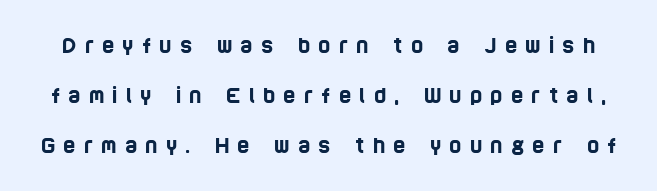
The letters are spread apart with noticeably loose tracking. The leading is generous, giving the passage an open texture. Quick note: underline off.
